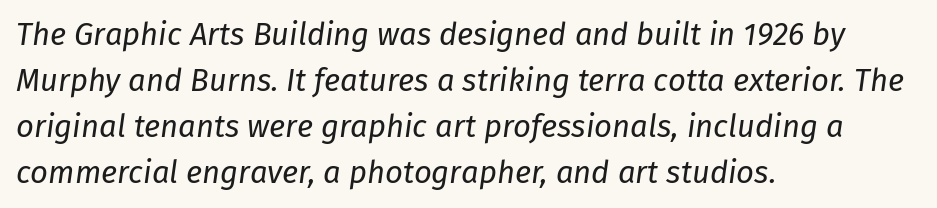
Honestly, the letter spacing is just normal — you wouldn't notice it. Check the space under the baseline: it is left empty. The glyphs look as if they've been sheared to an angle. These lines are rendered in a variable-pitch font. These lines stack with their left ends in a neat column.
